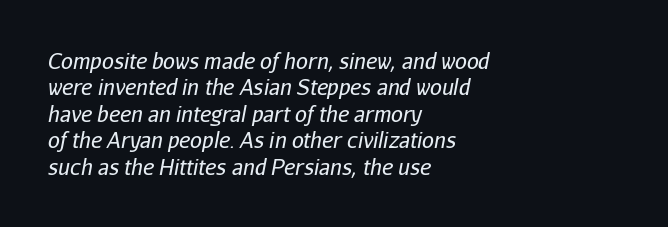
Caption: face not bold, strokes unweighted. Each new line begins a customary step beneath the previous one. Italic: yes, the glyphs are oblique. Tracking here is standard; glyphs follow each other at the usual distance. Horizontally, the lines are justified to the leading edge only.
